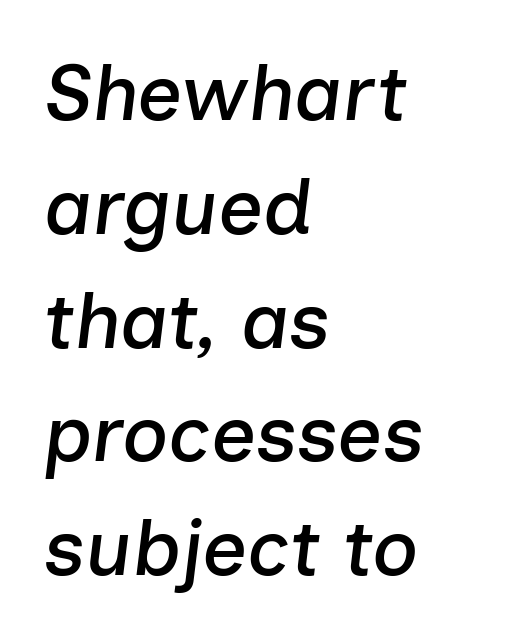
{"italic": "yes", "lean": "right", "slant_degrees": 7, "width": "normal", "stroke_contrast": "low", "x_height": "medium", "monospaced": "no", "underline": "no", "align": "left", "line_spacing": "normal", "line_spacing_ratio": 1.44, "letter_spacing": "normal", "letter_spacing_em": 0.0, "glyph_px": 79}
